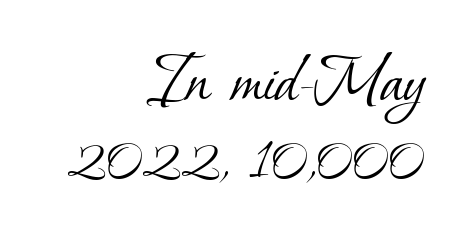
Q: Is the text bold? A: No.
Q: Is the typeface a serif or a sans-serif typeface? A: Serif.
Q: Is the text underlined? A: No.
Q: How is the paragraph aligned? A: Right-aligned.
Q: Is the spacing between letters normal or unusually wide? A: Normal.
Q: Is the spacing between lines tight, normal or loose? A: Tight.
Q: Width (condensed, normal, or wide)? A: Normal.
Q: Stroke contrast? A: Low.
Q: x-height? A: Small.
Q: Monospaced? A: No.
